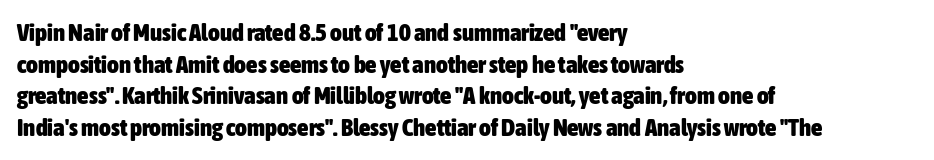
The image shows 25 px bold type, upright; set left-aligned, normal line spacing (1.27x), normal letter spacing, not underlined.
